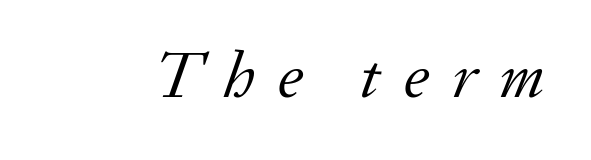
The image shows 65 px regular-weight serif type, italic (leaning right); set unusually wide letter spacing (+0.35 em), not underlined; low stroke contrast and a small x-height.
